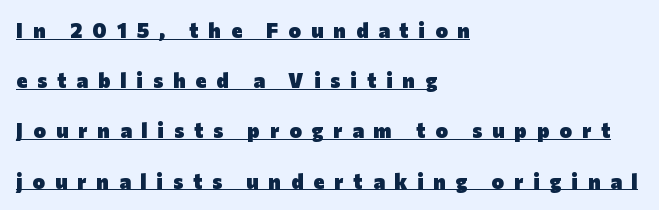
{"italic": "no", "bold": "yes", "underline": "yes", "align": "left", "line_spacing": "loose", "line_spacing_ratio": 2.39, "letter_spacing": "wide", "letter_spacing_em": 0.48, "glyph_px": 21}
